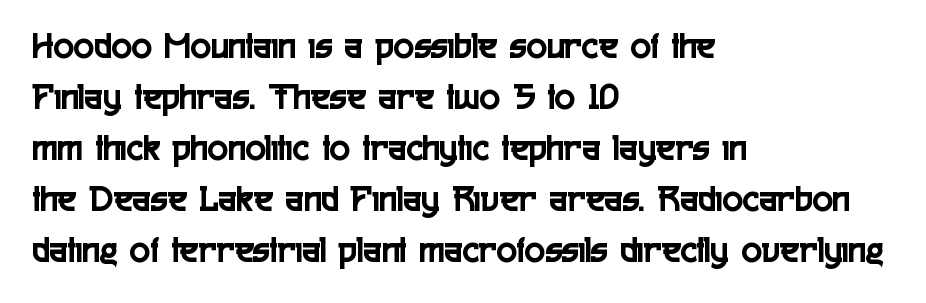
Q: Is the text italic (slanted)? A: No, it is upright.
Q: Is the typeface a serif or a sans-serif typeface? A: Sans-serif.
Q: Is the text underlined? A: No.
Q: How is the paragraph aligned? A: Left-aligned.
Q: Is the spacing between letters normal or unusually wide? A: Normal.
Q: Is the spacing between lines tight, normal or loose? A: Normal.
Q: Width (condensed, normal, or wide)? A: Condensed.
Q: x-height? A: Medium.
Q: Monospaced? A: No.
